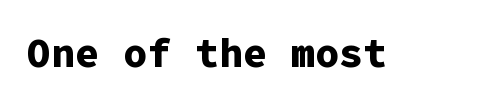
Q: Is the text bold? A: Yes.
Q: Is the text italic (slanted)? A: No, it is upright.
Q: Is the typeface a serif or a sans-serif typeface? A: Sans-serif.
Q: Is the text underlined? A: No.
Q: Is the spacing between letters normal or unusually wide? A: Normal.
Q: Width (condensed, normal, or wide)? A: Normal.
Q: Stroke contrast? A: Low.
Q: x-height? A: Medium.
Q: Monospaced? A: Yes.
